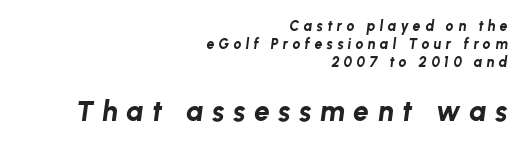
Q: Is the text bold? A: Yes.
Q: Is the text italic (slanted)? A: Yes, it leans right by about 8 degrees.
Q: Is the text underlined? A: No.
Q: How is the paragraph aligned? A: Right-aligned.
Q: Is the spacing between letters normal or unusually wide? A: Unusually wide.
Q: Is the spacing between lines tight, normal or loose? A: Normal.
Q: Which block of text is set in a larger size, the first (top) or the second (bottom)? A: The second (bottom) one.
Q: Width (condensed, normal, or wide)? A: Normal.
Q: Stroke contrast? A: Low.
Q: x-height? A: Medium.
Q: Monospaced? A: No.
